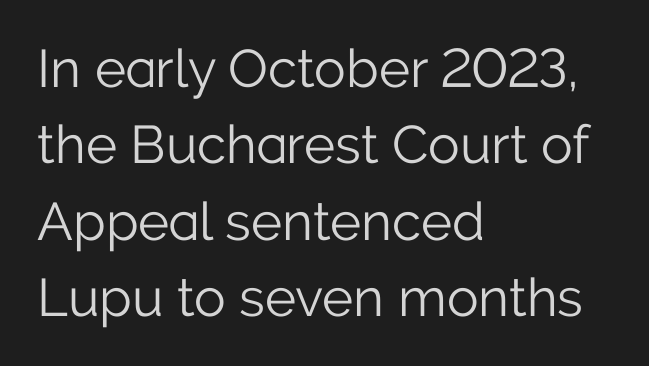
The image shows 53 px light sans-serif type, upright; set left-aligned, normal line spacing (1.44x), normal letter spacing, not underlined; low stroke contrast and a medium x-height.
